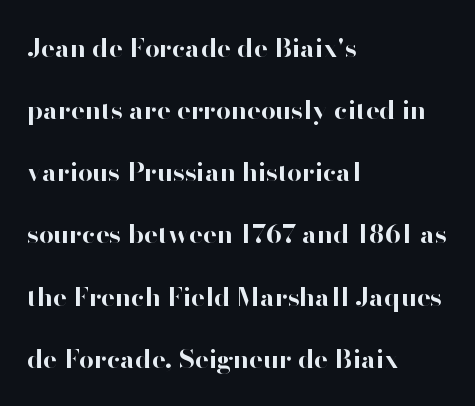
The image shows 26 px bold type, upright; set left-aligned, loose line spacing (2.39x), normal letter spacing, not underlined.
